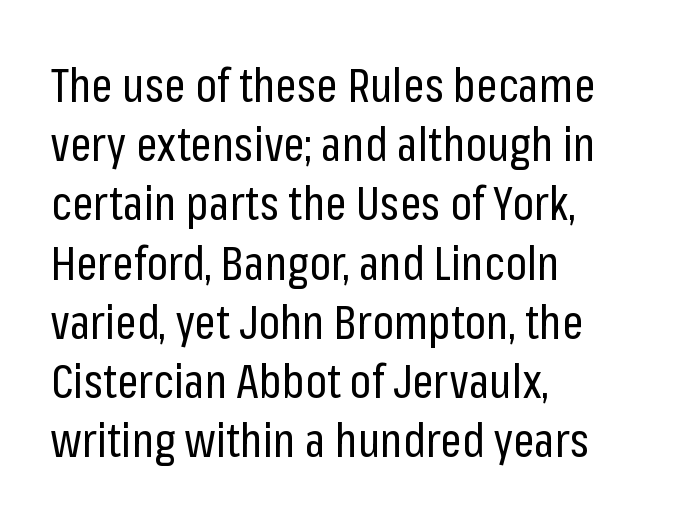
{"serif": "no", "italic": "no", "bold": "no", "weight": "regular", "width": "condensed", "stroke_contrast": "low", "x_height": "medium", "monospaced": "no", "underline": "no", "align": "left", "line_spacing": "normal", "line_spacing_ratio": 1.26, "letter_spacing": "normal", "letter_spacing_em": 0.0, "glyph_px": 47}
